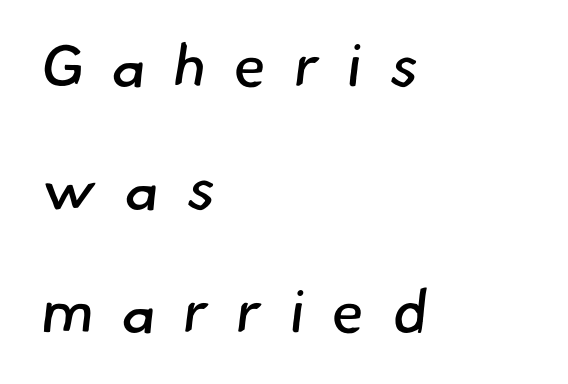
{"serif": "no", "bold": "no", "weight": "regular", "width": "normal", "stroke_contrast": "low", "x_height": "small", "monospaced": "no", "underline": "no", "align": "left", "line_spacing": "loose", "line_spacing_ratio": 2.05, "letter_spacing": "wide", "letter_spacing_em": 0.45, "glyph_px": 60}
